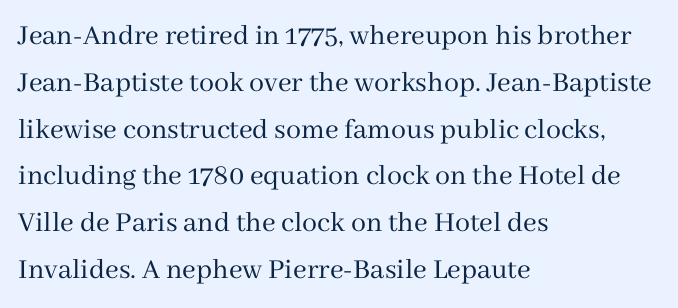
The typeface chosen for these lines features serifs. Vertically, the passage feels balanced, rows spaced as you'd expect. Designer's note — italics off, roman on. Alignment: flush left. A bare baseline throughout the passage. The weight would be labelled regular, book, light, or lighter still.
